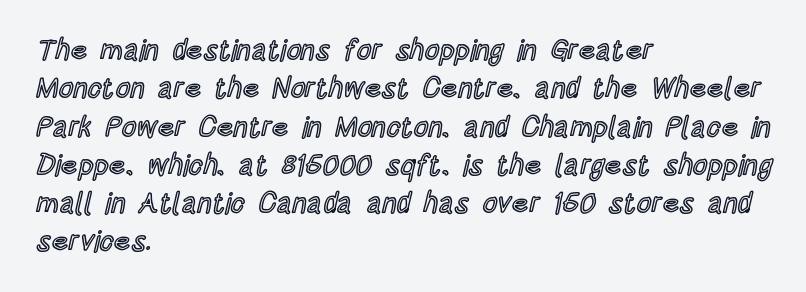
Short note: letters normally spaced. The rendering uses natural spacing where letterforms have individual widths. Each row of text sits above clean, open space. The passage is arranged the way most books set body copy — flush left.
